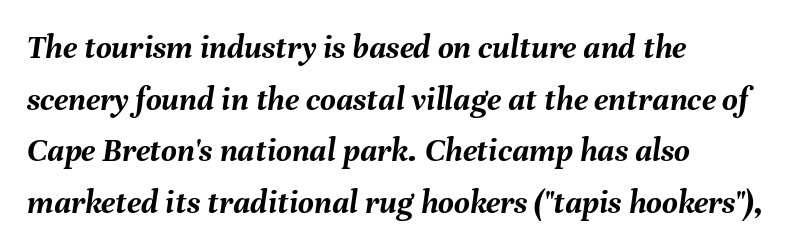
Q: Is the text bold? A: Yes.
Q: Is the text italic (slanted)? A: Yes, it leans right by about 8 degrees.
Q: Is the text underlined? A: No.
Q: How is the paragraph aligned? A: Left-aligned.
Q: Is the spacing between letters normal or unusually wide? A: Normal.
Q: Is the spacing between lines tight, normal or loose? A: Normal.
Q: Width (condensed, normal, or wide)? A: Normal.
Q: Stroke contrast? A: Medium.
Q: x-height? A: Medium.
Q: Monospaced? A: No.
